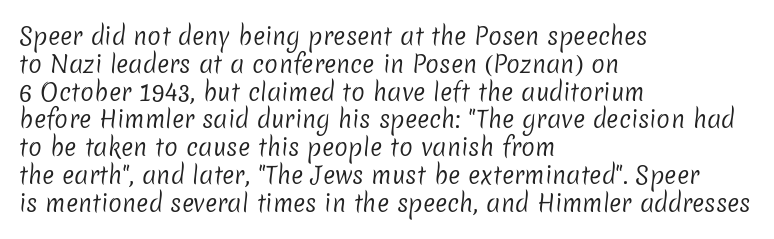
Q: Is the text bold? A: No.
Q: Is the text underlined? A: No.
Q: How is the paragraph aligned? A: Left-aligned.
Q: Is the spacing between letters normal or unusually wide? A: Normal.
